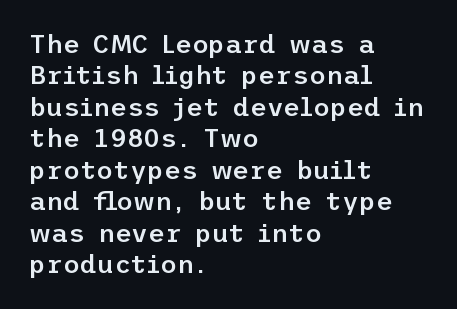
{"italic": "no", "bold": "semi", "underline": "no", "align": "left", "line_spacing_ratio": 1.21, "letter_spacing": "normal", "letter_spacing_em": 0.0, "glyph_px": 26}
